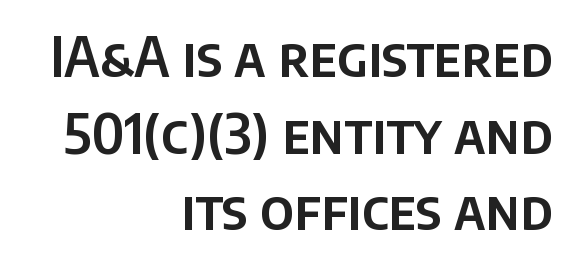
Compared with typical paragraphs, the rows here are spaced about the same. These lines stack with their right ends in a neat column. The rendering keeps characters at their native spacing. You can tell from the bare stems that sans-serif type was used. Type without underlining. These lines are rendered in a variable-pitch font.
